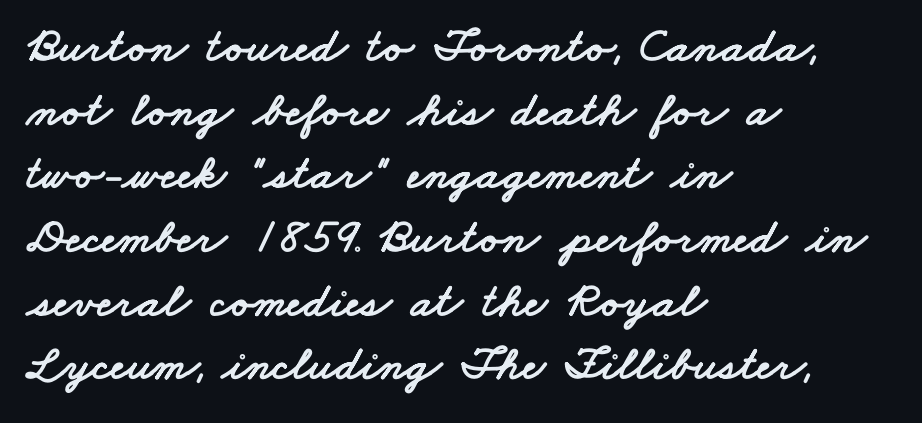
Note: no serifs on the glyphs. These lines stack with their left ends in a neat column. Letter spacing: default. How would I describe the line gaps? Plain and ordinary.
